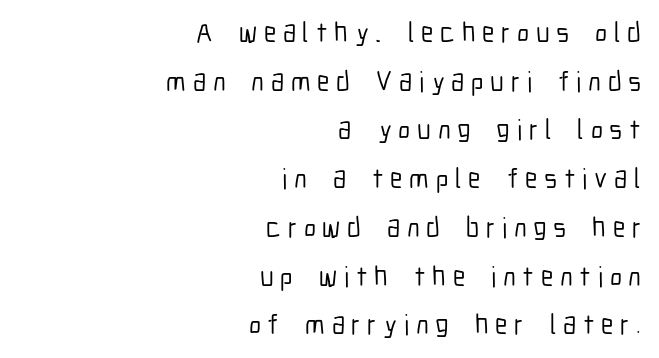
Q: Is the text italic (slanted)? A: No, it is upright.
Q: Is the typeface a serif or a sans-serif typeface? A: Sans-serif.
Q: Is the text underlined? A: No.
Q: How is the paragraph aligned? A: Right-aligned.
Q: Is the spacing between letters normal or unusually wide? A: Unusually wide.
Q: Width (condensed, normal, or wide)? A: Condensed.
Q: Stroke contrast? A: Low.
Q: x-height? A: Medium.
Q: Monospaced? A: No.
